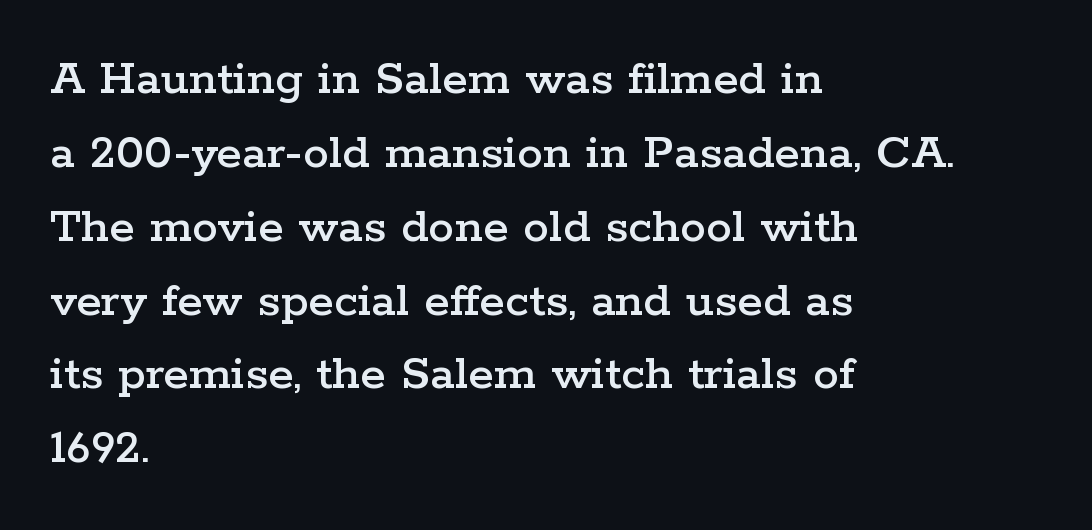
Q: Is the text italic (slanted)? A: No, it is upright.
Q: Is the typeface a serif or a sans-serif typeface? A: Serif.
Q: Is the text underlined? A: No.
Q: How is the paragraph aligned? A: Left-aligned.
Q: Is the spacing between letters normal or unusually wide? A: Normal.
Q: Is the spacing between lines tight, normal or loose? A: Normal.
Q: Width (condensed, normal, or wide)? A: Wide.
Q: Stroke contrast? A: Low.
Q: x-height? A: Medium.
Q: Monospaced? A: No.
